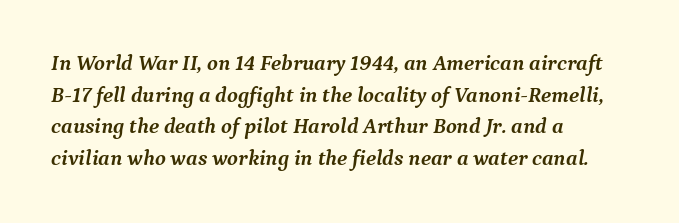
{"italic": "yes", "lean": "right", "slant_degrees": 9, "bold": "yes", "underline": "no", "align": "left", "line_spacing": "normal", "line_spacing_ratio": 1.44, "letter_spacing": "normal", "letter_spacing_em": 0.0, "glyph_px": 22}
